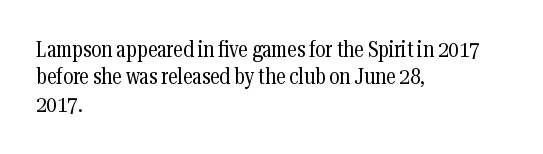
Counters stay open thanks to moderate or lighter strokes. All the whitespace from short lines collects on the right. Normally led — the rows are evenly, conventionally spaced. The glyphs are unaccompanied by any horizontal stroke below them.
